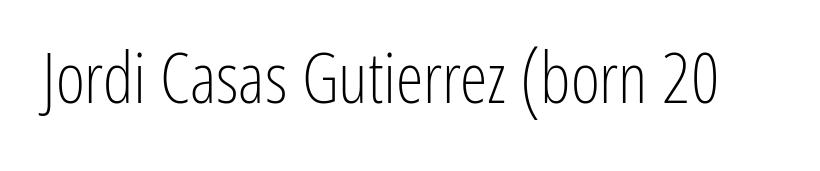
Q: Is the text bold? A: No.
Q: Is the text italic (slanted)? A: No, it is upright.
Q: Is the typeface a serif or a sans-serif typeface? A: Sans-serif.
Q: Is the text underlined? A: No.
Q: Is the spacing between letters normal or unusually wide? A: Normal.
Q: Width (condensed, normal, or wide)? A: Condensed.
Q: Stroke contrast? A: Low.
Q: x-height? A: Medium.
Q: Monospaced? A: No.
